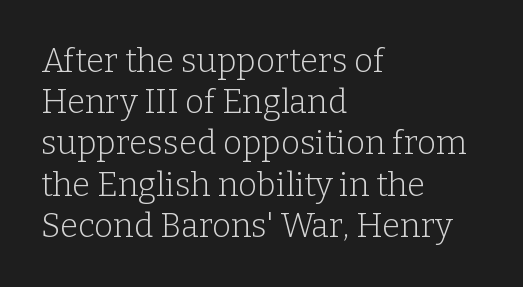
The image shows 33 px light serif type, upright; set left-aligned, normal line spacing (1.25x), normal letter spacing, not underlined; low stroke contrast and a medium x-height.
